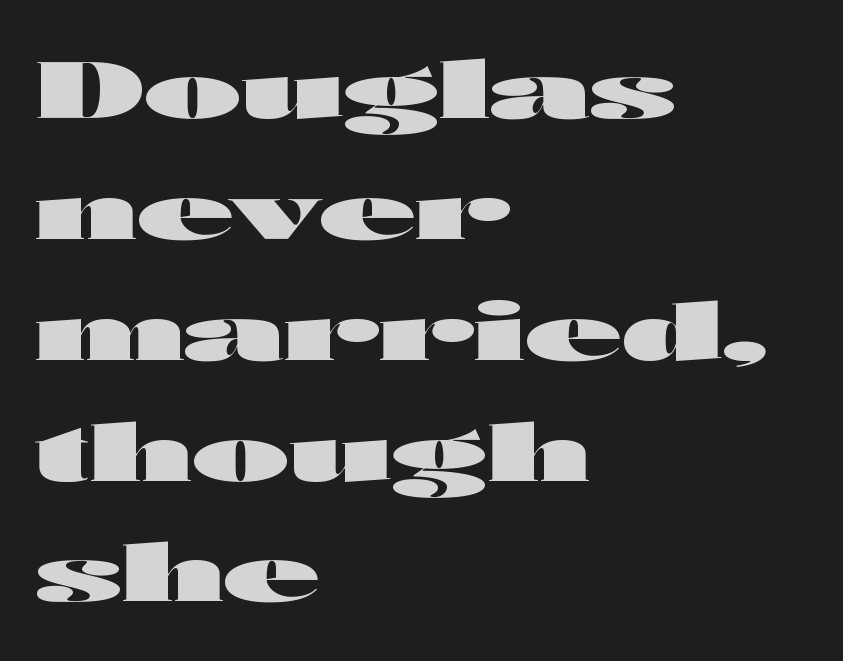
{"serif": "no", "italic": "no", "bold": "yes", "weight": "heavy", "width": "wide", "stroke_contrast": "high", "x_height": "medium", "monospaced": "no", "underline": "no", "align": "left", "line_spacing": "normal", "line_spacing_ratio": 1.53, "letter_spacing": "normal", "letter_spacing_em": 0.0, "glyph_px": 79}
